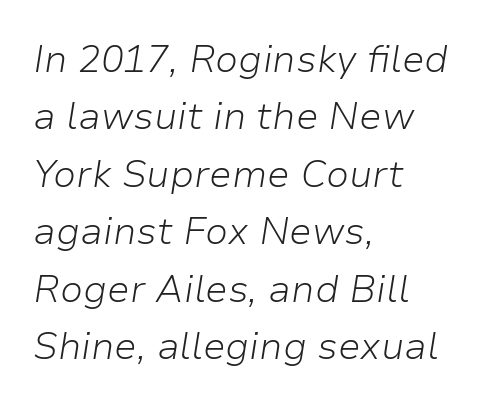
{"italic": "yes", "lean": "right", "slant_degrees": 9, "bold": "no", "weight": "light", "width": "normal", "stroke_contrast": "low", "x_height": "medium", "monospaced": "no", "underline": "no", "align": "left", "line_spacing": "normal", "line_spacing_ratio": 1.51, "letter_spacing": "normal", "letter_spacing_em": 0.0, "glyph_px": 38}
